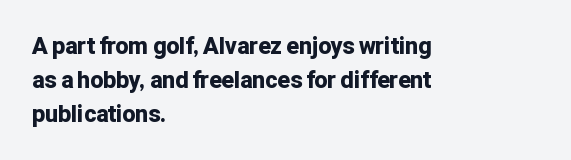
{"italic": "no", "bold": "yes", "underline": "no", "align": "left", "line_spacing": "normal", "line_spacing_ratio": 1.47, "letter_spacing": "normal", "letter_spacing_em": 0.0, "glyph_px": 23}
